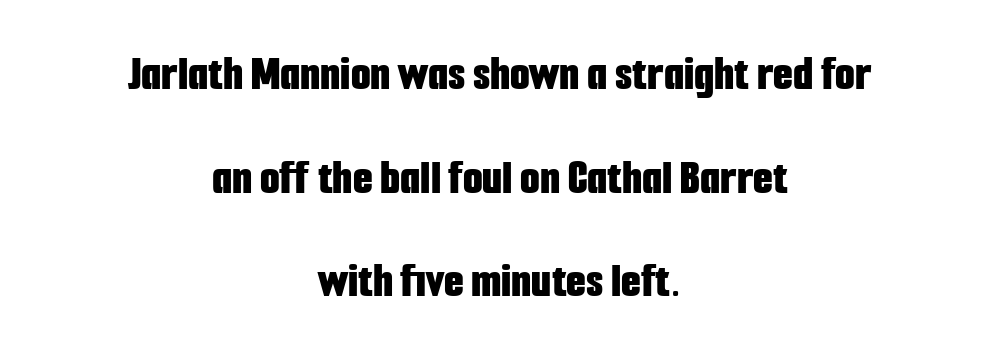
Set as a true bold cut, around the 700 mark. The passage shown has conventional tracking throughout. Here the designer chose a conventional face with non-uniform glyph widths. Is there much room between lines? Yes — plenty of vertical air separates them. No feet cap the strokes, marking this as sans-serif type. The lettering stays uniformly vertical, giving the passage a roman look.
